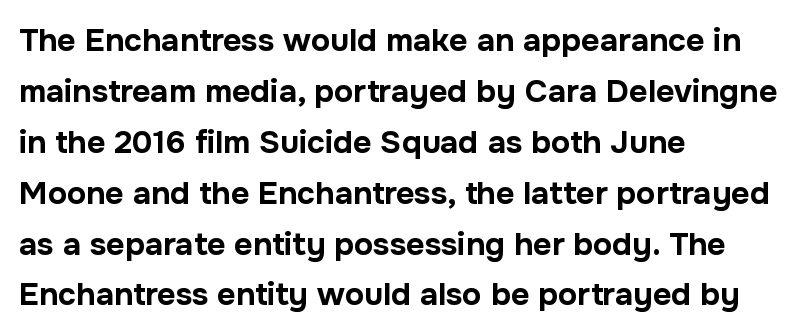
{"serif": "no", "italic": "no", "bold": "yes", "weight": "bold", "width": "normal", "stroke_contrast": "low", "x_height": "medium", "monospaced": "no", "underline": "no", "align": "left", "line_spacing": "normal", "line_spacing_ratio": 1.59, "letter_spacing": "normal", "letter_spacing_em": 0.0, "glyph_px": 32}
